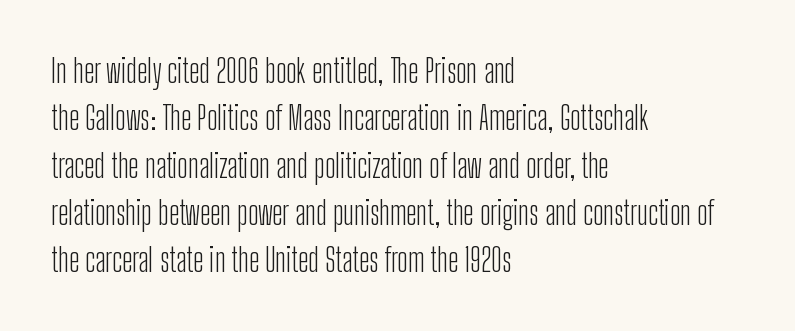
{"serif": "no", "italic": "no", "bold": "no", "weight": "light", "width": "condensed", "stroke_contrast": "low", "x_height": "medium", "monospaced": "no", "underline": "no", "align": "left", "line_spacing": "normal", "line_spacing_ratio": 1.48, "letter_spacing": "normal", "letter_spacing_em": 0.0, "glyph_px": 32}
